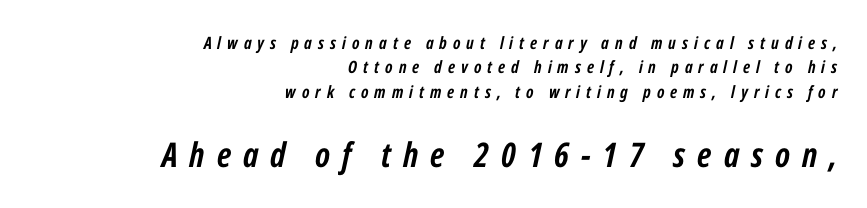
{"italic": "yes", "lean": "right", "slant_degrees": 12, "bold": "yes", "weight": "semibold", "width": "condensed", "stroke_contrast": "low", "x_height": "medium", "monospaced": "no", "underline": "no", "align": "right", "line_spacing": "normal", "line_spacing_ratio": 1.43, "letter_spacing": "wide", "letter_spacing_em": 0.35, "larger_block": "second", "size_ratio": 2.0, "glyph_px": 34}
